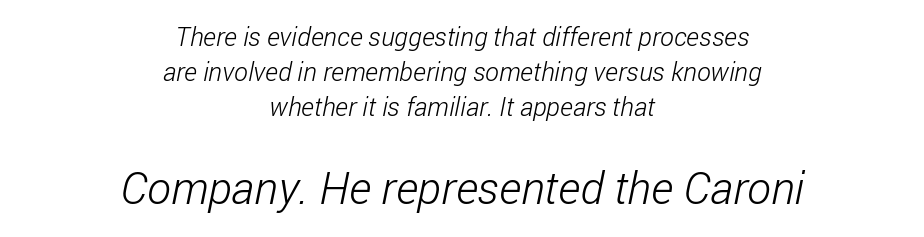
The image shows 45 px light, condensed sans-serif type; set centered, normal line spacing (1.35x), normal letter spacing, not underlined; the second (bottom) block is 1.73x larger; low stroke contrast and a medium x-height.
